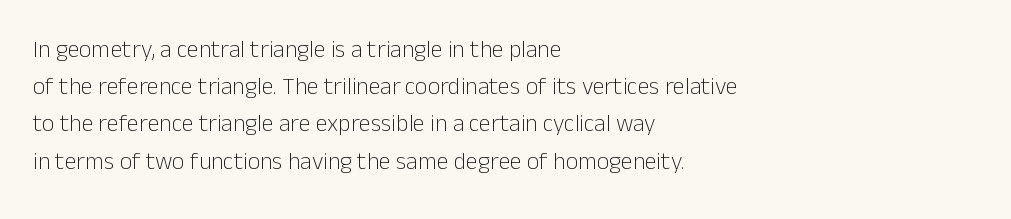
{"italic": "no", "bold": "no", "underline": "no", "align": "left", "line_spacing": "normal", "line_spacing_ratio": 1.55, "letter_spacing": "normal", "letter_spacing_em": 0.0, "glyph_px": 24}
